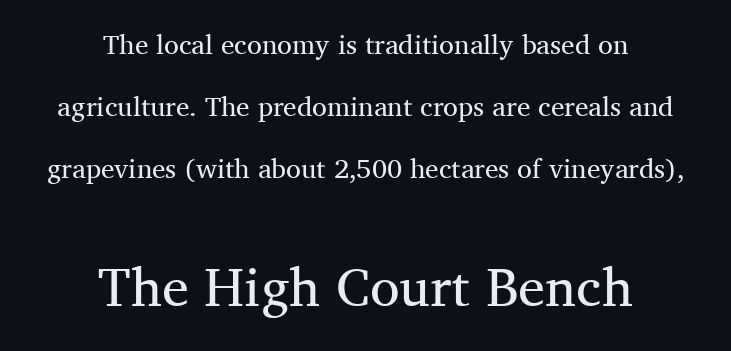
Q: Is the text bold? A: No.
Q: Is the text italic (slanted)? A: No, it is upright.
Q: Is the typeface a serif or a sans-serif typeface? A: Serif.
Q: Is the text underlined? A: No.
Q: How is the paragraph aligned? A: Centered.
Q: Is the spacing between letters normal or unusually wide? A: Normal.
Q: Is the spacing between lines tight, normal or loose? A: Loose.
Q: Which block of text is set in a larger size, the first (top) or the second (bottom)? A: The second (bottom) one.
Q: Width (condensed, normal, or wide)? A: Normal.
Q: Stroke contrast? A: Medium.
Q: x-height? A: Medium.
Q: Monospaced? A: No.
